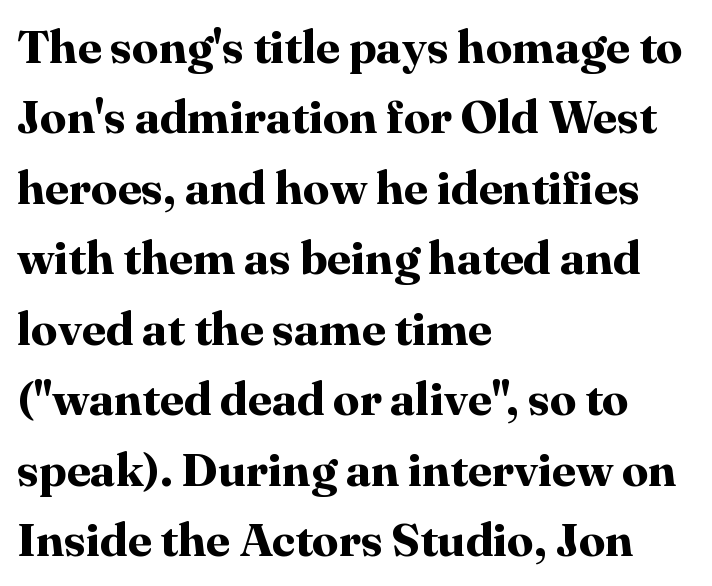
{"serif": "yes", "italic": "no", "bold": "yes", "weight": "bold", "width": "normal", "stroke_contrast": "high", "x_height": "medium", "monospaced": "no", "underline": "no", "align": "left", "line_spacing": "normal", "line_spacing_ratio": 1.5, "letter_spacing": "normal", "letter_spacing_em": 0.0, "glyph_px": 47}
